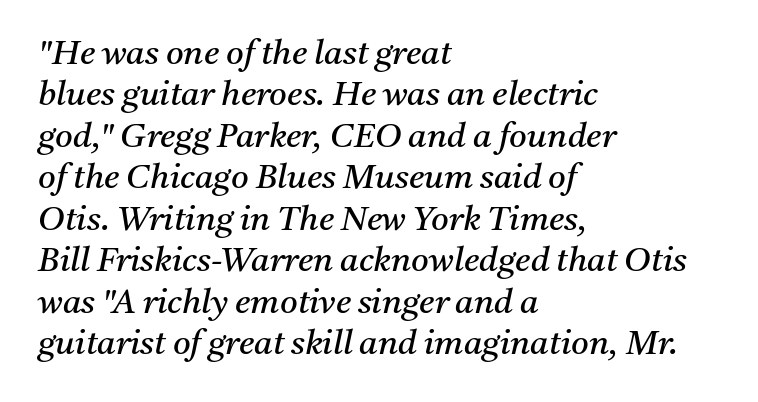
The baseline area is clear. Summary of weight: not heavy and not bold. Does the type have serifs? Yes, each stem ends in a small foot. The rendering uses natural spacing where letterforms have individual widths. Tall strokes in this sample are angled rather than plumb.
